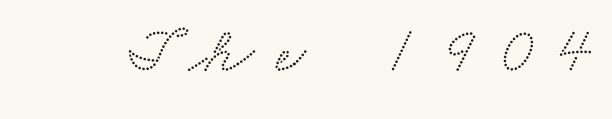
The image shows 66 px wide serif type; set unusually wide letter spacing (+0.33 em), not underlined; medium stroke contrast and a small x-height.
